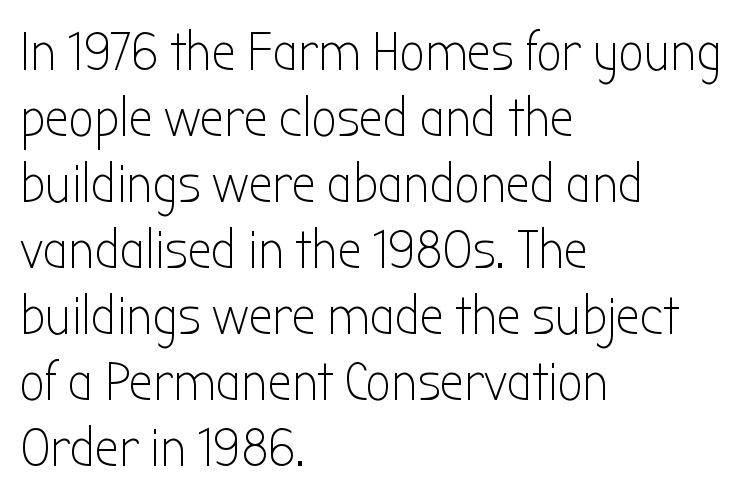
Q: Is the text bold? A: No.
Q: Is the text italic (slanted)? A: No, it is upright.
Q: Is the typeface a serif or a sans-serif typeface? A: Sans-serif.
Q: Is the text underlined? A: No.
Q: How is the paragraph aligned? A: Left-aligned.
Q: Is the spacing between letters normal or unusually wide? A: Normal.
Q: Width (condensed, normal, or wide)? A: Condensed.
Q: Stroke contrast? A: Low.
Q: x-height? A: Medium.
Q: Monospaced? A: No.
